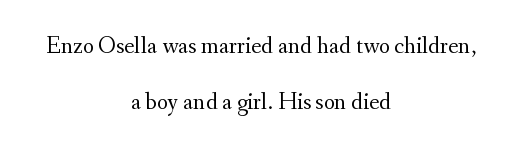
In terms of leading, this rendering errs on the spacious side. Here the glyphs are tracked normally, forming tight word shapes. Quick note: not italic, upright. The setting favours the middle, as headings and verse often do.
